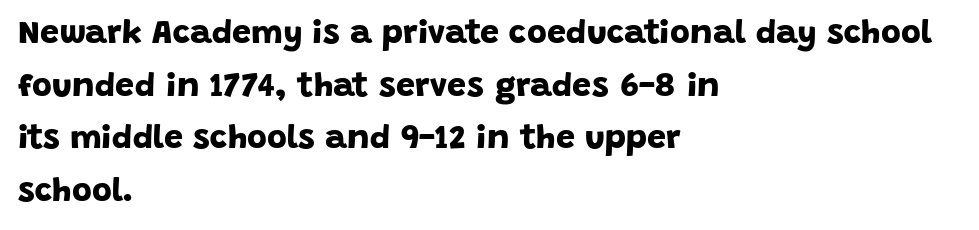
The rendering anchors every line to the left-hand side. Short note: letters normally spaced. Unlike a traditional serif, this face leaves its strokes unadorned. The passage shown stacks its lines at a standard gap. Here the designer chose a conventional face with non-uniform glyph widths. Only glyphs here, with clear space below each row.
